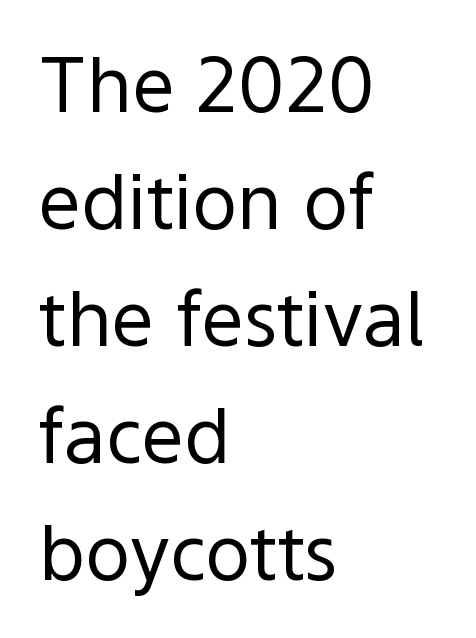
The image shows 76 px regular-weight sans-serif type, upright; set left-aligned, normal line spacing (1.54x), normal letter spacing, not underlined; a medium x-height.
